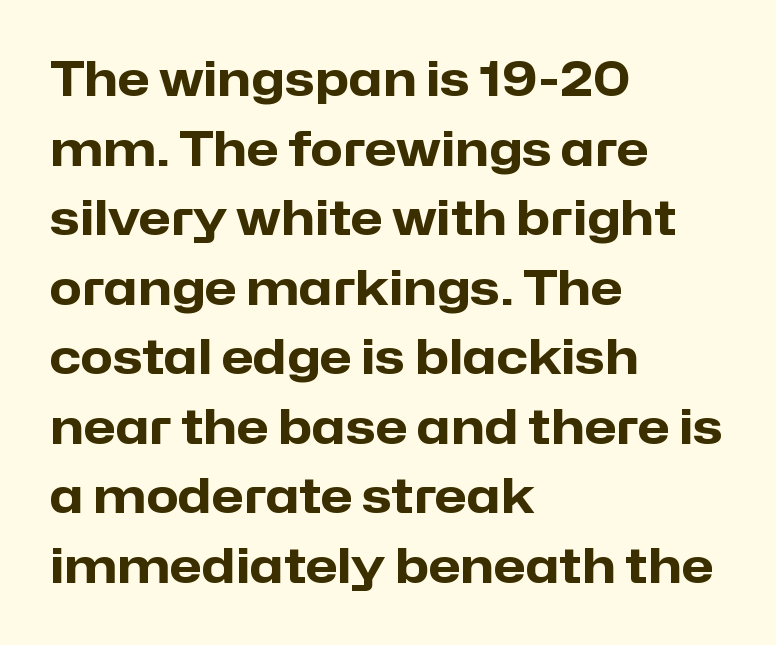
The image shows 47 px heavy sans-serif type, upright; set left-aligned, normal line spacing (1.48x), normal letter spacing, not underlined; low stroke contrast and a medium x-height.
